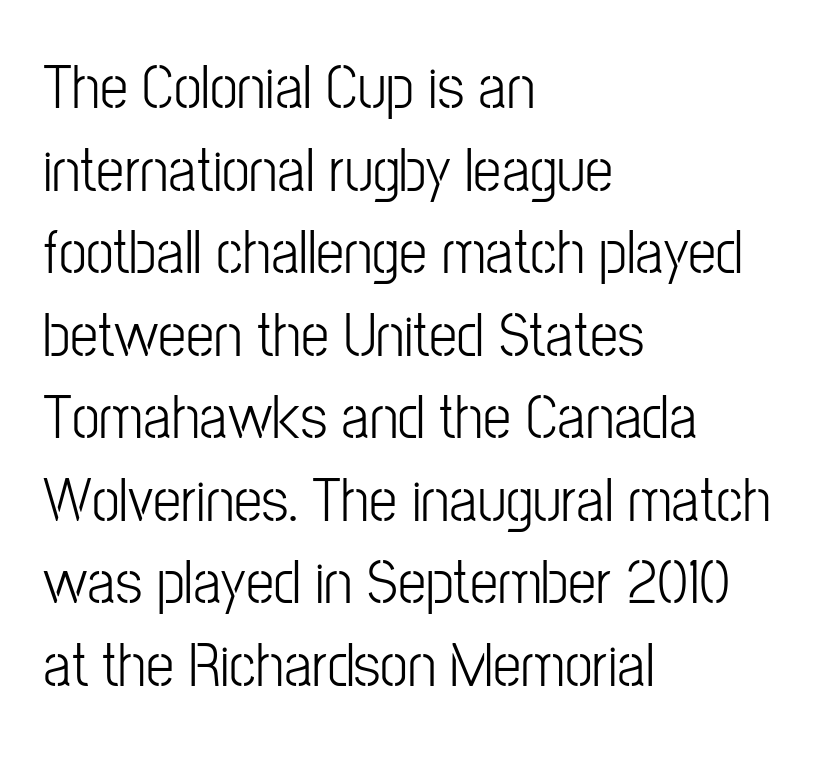
{"serif": "no", "italic": "no", "width": "condensed", "stroke_contrast": "low", "x_height": "medium", "monospaced": "no", "underline": "no", "align": "left", "line_spacing": "normal", "line_spacing_ratio": 1.31, "letter_spacing": "normal", "letter_spacing_em": 0.0, "glyph_px": 63}
